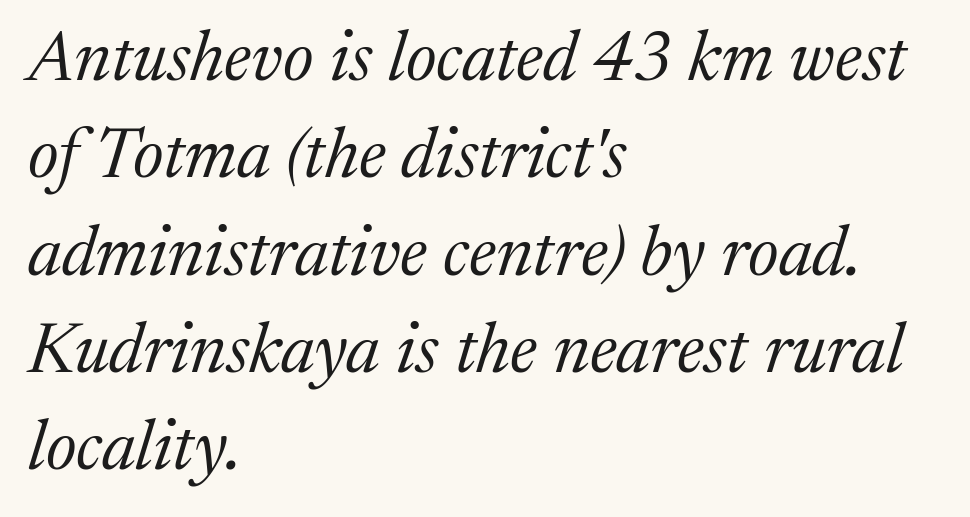
The area under the type is left untouched. The leading is moderate, giving the passage an even texture. This rendering employs a face with finishing strokes, i.e., a serif. These lines stack with their left ends in a neat column.
